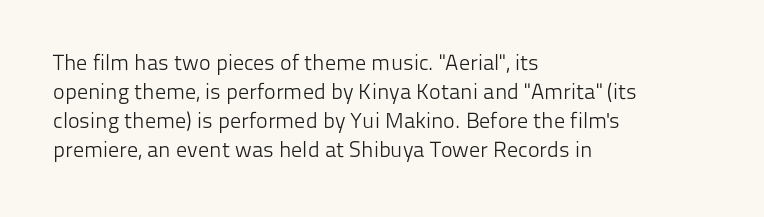
Tall strokes in this sample are plumb rather than angled. The passage shown has conventional tracking throughout. Every row of glyphs begins at an identical x-position on the left. A normal amount of white space separates one row of letters from the next. Type without underlining.
